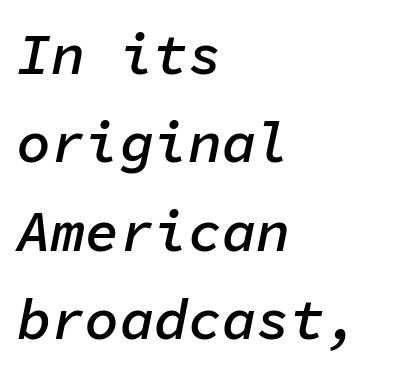
{"italic": "yes", "lean": "right", "slant_degrees": 11, "bold": "semi", "weight": "semibold", "width": "normal", "stroke_contrast": "low", "x_height": "medium", "monospaced": "yes", "underline": "no", "align": "left", "line_spacing": "normal", "line_spacing_ratio": 1.55, "letter_spacing": "normal", "letter_spacing_em": 0.0, "glyph_px": 57}
